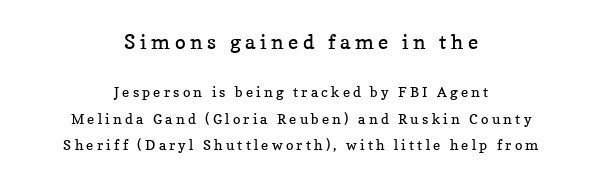
Q: Is the text bold? A: No.
Q: Is the text italic (slanted)? A: No, it is upright.
Q: Is the text underlined? A: No.
Q: How is the paragraph aligned? A: Centered.
Q: Is the spacing between letters normal or unusually wide? A: Unusually wide.
Q: Is the spacing between lines tight, normal or loose? A: Loose.
Q: Which block of text is set in a larger size, the first (top) or the second (bottom)? A: The first (top) one.
